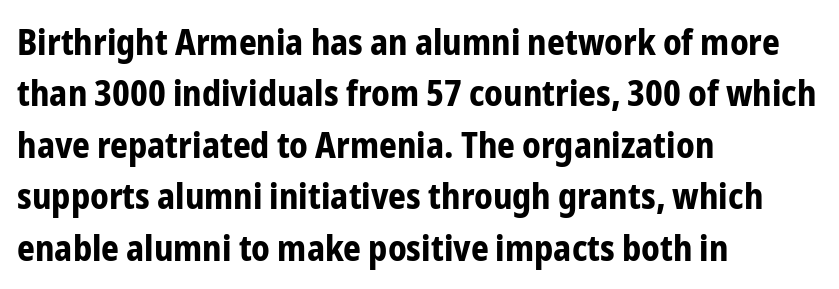
Q: Is the text bold? A: Yes.
Q: Is the text italic (slanted)? A: No, it is upright.
Q: Is the typeface a serif or a sans-serif typeface? A: Sans-serif.
Q: Is the text underlined? A: No.
Q: How is the paragraph aligned? A: Left-aligned.
Q: Is the spacing between letters normal or unusually wide? A: Normal.
Q: Is the spacing between lines tight, normal or loose? A: Normal.
Q: Width (condensed, normal, or wide)? A: Condensed.
Q: Stroke contrast? A: Low.
Q: x-height? A: Medium.
Q: Monospaced? A: No.
